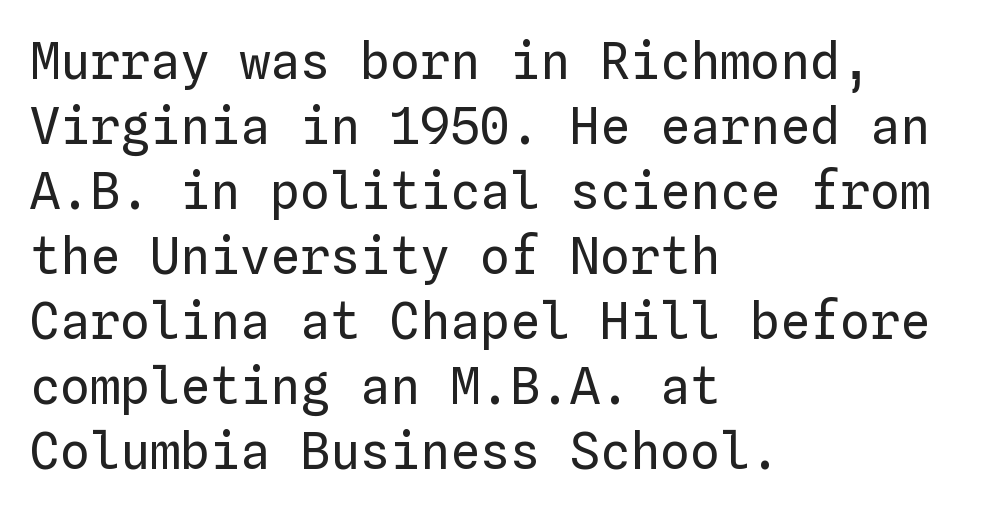
{"italic": "no", "bold": "no", "weight": "regular", "width": "normal", "stroke_contrast": "low", "x_height": "medium", "monospaced": "yes", "underline": "no", "align": "left", "line_spacing": "normal", "line_spacing_ratio": 1.3, "letter_spacing": "normal", "letter_spacing_em": 0.0, "glyph_px": 50}
